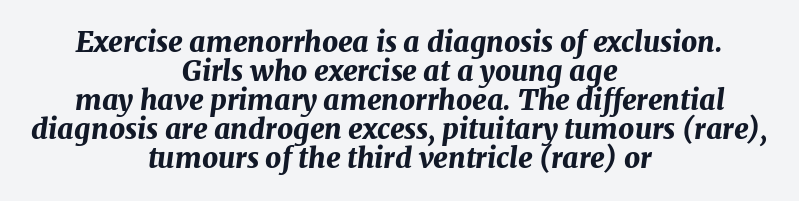
Compared with typical body copy, the letter spacing here is the same. Think of a printed novel: that variable character pitch is what you see here. The designer dialed line spacing down below the default. The setting favours the middle, as headings and verse often do. Caption: bold face, heavy strokes.
